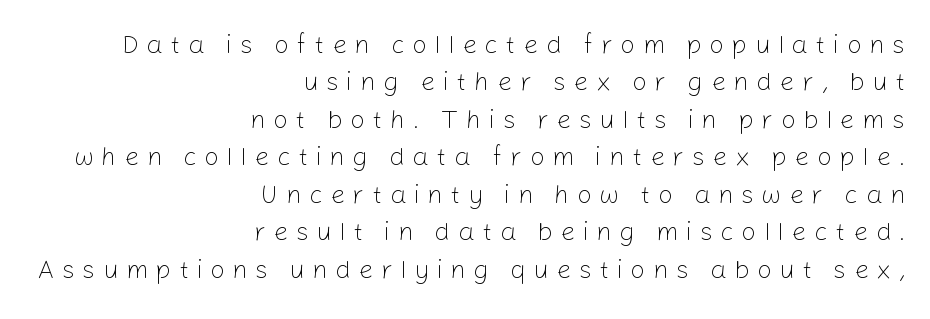
The image shows 26 px text type, upright; set right-aligned, normal line spacing (1.44x), unusually wide letter spacing (+0.29 em), not underlined.
